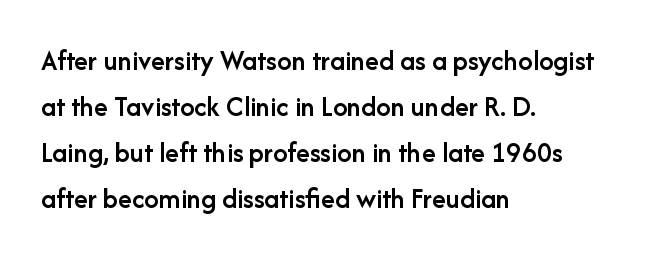
Each word holds together tightly as a unit, with standard inter-letter gaps. The typesetter chose a ragged-right arrangement here. The space between consecutive lines is moderate. The foot of each line stays bare and open.
